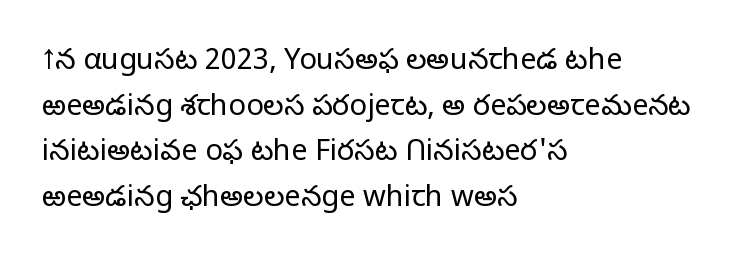
Q: Is the text bold? A: No.
Q: Is the text italic (slanted)? A: No, it is upright.
Q: Is the typeface a serif or a sans-serif typeface? A: Sans-serif.
Q: Is the text underlined? A: No.
Q: How is the paragraph aligned? A: Left-aligned.
Q: Is the spacing between letters normal or unusually wide? A: Normal.
Q: Is the spacing between lines tight, normal or loose? A: Normal.
Q: Width (condensed, normal, or wide)? A: Normal.
Q: Stroke contrast? A: Low.
Q: x-height? A: Medium.
Q: Monospaced? A: No.
